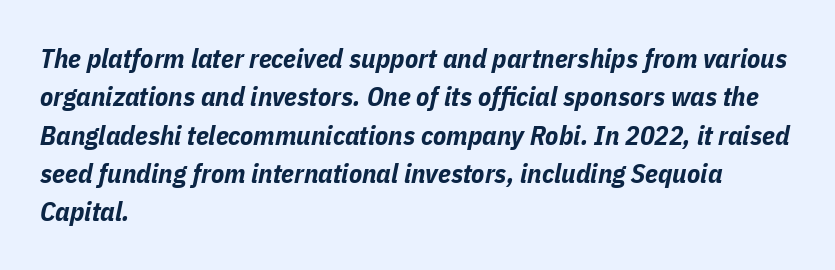
Q: Is the text bold? A: Yes.
Q: Is the text italic (slanted)? A: Yes, it leans right by about 11 degrees.
Q: Is the text underlined? A: No.
Q: How is the paragraph aligned? A: Left-aligned.
Q: Is the spacing between letters normal or unusually wide? A: Normal.
Q: Is the spacing between lines tight, normal or loose? A: Normal.
